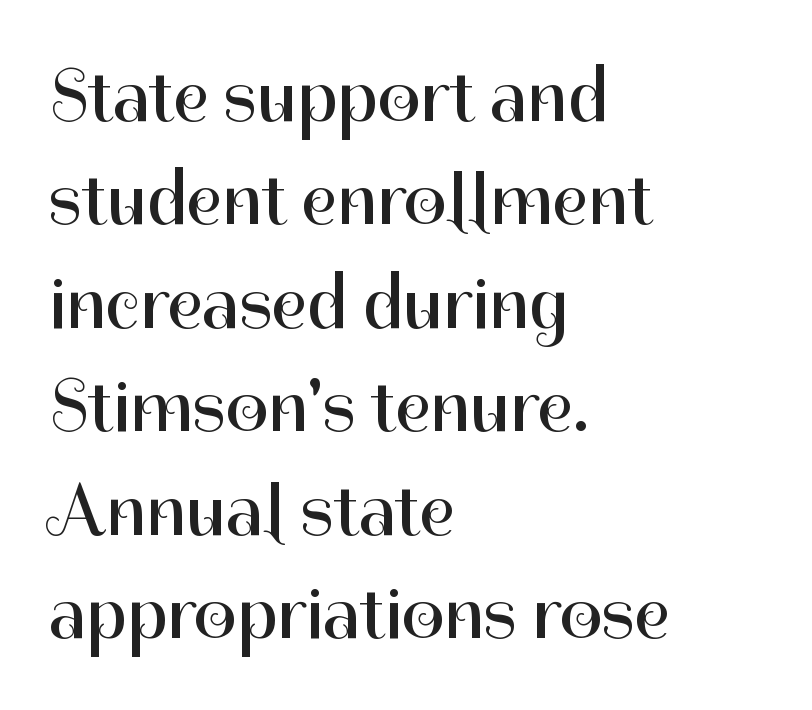
The image shows 75 px regular-weight sans-serif type, upright; set left-aligned, normal line spacing (1.38x), normal letter spacing, not underlined; high stroke contrast and a medium x-height.
